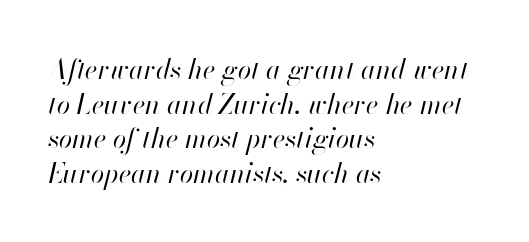
Q: Is the text bold? A: No.
Q: Is the text italic (slanted)? A: Yes, it leans right by about 13 degrees.
Q: Is the text underlined? A: No.
Q: How is the paragraph aligned? A: Left-aligned.
Q: Is the spacing between letters normal or unusually wide? A: Normal.
Q: Is the spacing between lines tight, normal or loose? A: Normal.
